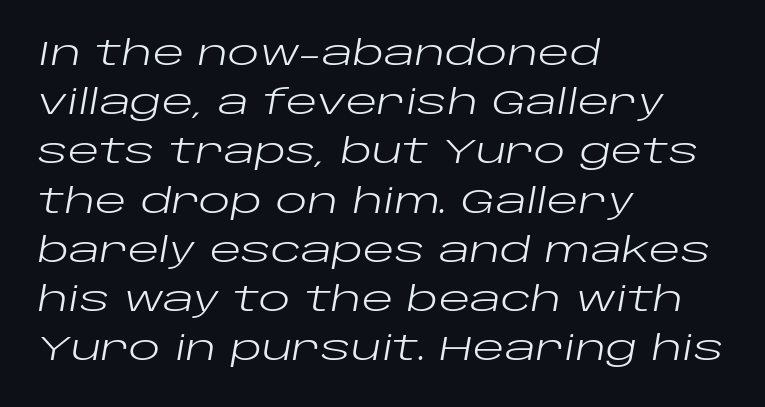
Reading down the block, your eye returns to a fixed left position each line. If you drew a line through each stem, it would be angled. These glyphs show unthickened strokes, regular width or finer. Think of a printed novel: that variable character pitch is what you see here.
